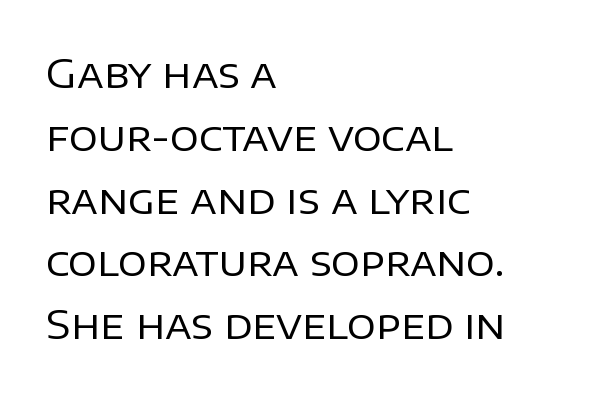
The image shows 40 px regular-weight sans-serif type, upright; set left-aligned, normal line spacing (1.57x), normal letter spacing, not underlined; low stroke contrast and a large x-height.
